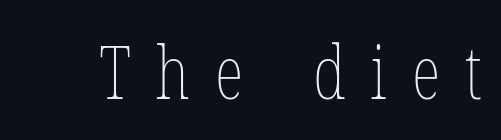
{"italic": "no", "bold": "no", "weight": "thin", "width": "condensed", "stroke_contrast": "low", "x_height": "medium", "monospaced": "no", "underline": "no", "letter_spacing": "wide", "letter_spacing_em": 0.34, "glyph_px": 74}
